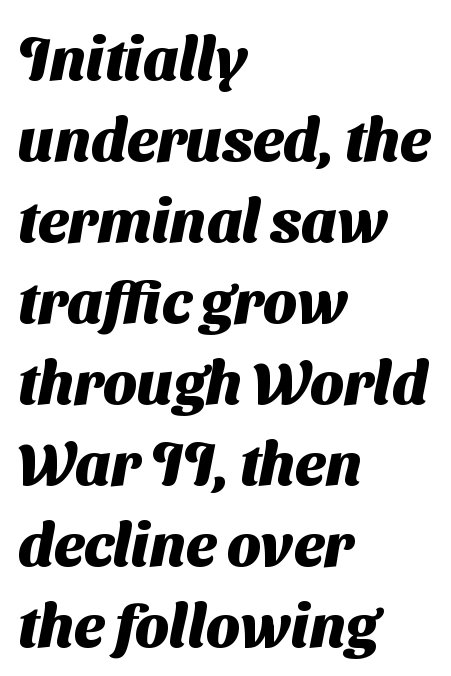
Q: Is the text bold? A: Yes.
Q: Is the typeface a serif or a sans-serif typeface? A: Sans-serif.
Q: Is the text underlined? A: No.
Q: How is the paragraph aligned? A: Left-aligned.
Q: Is the spacing between letters normal or unusually wide? A: Normal.
Q: Is the spacing between lines tight, normal or loose? A: Normal.
Q: Width (condensed, normal, or wide)? A: Normal.
Q: Stroke contrast? A: Medium.
Q: x-height? A: Medium.
Q: Monospaced? A: No.
